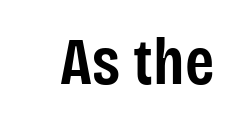
Does extra space separate the letters? No, they use regular spacing. Any mark beneath the type? The region is blank. Character widths vary here, with narrow letters taking less room than wide ones. This is the regular roman posture of the typeface. Are there feet on the stems? There aren't — it's a sans.
